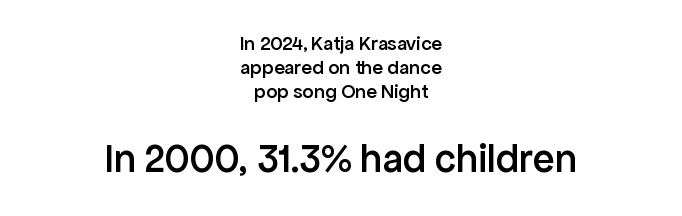
Q: Is the text bold? A: Semi-bold.
Q: Is the text italic (slanted)? A: No, it is upright.
Q: Is the typeface a serif or a sans-serif typeface? A: Sans-serif.
Q: Is the text underlined? A: No.
Q: How is the paragraph aligned? A: Centered.
Q: Is the spacing between letters normal or unusually wide? A: Normal.
Q: Which block of text is set in a larger size, the first (top) or the second (bottom)? A: The second (bottom) one.
Q: Width (condensed, normal, or wide)? A: Normal.
Q: Stroke contrast? A: Low.
Q: x-height? A: Medium.
Q: Monospaced? A: No.
